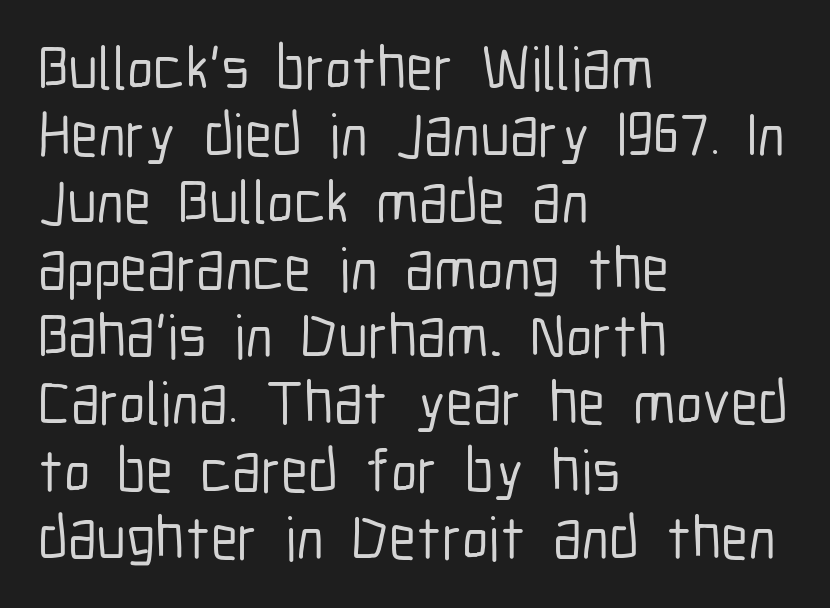
The image shows 61 px condensed sans-serif type, upright; set left-aligned, tight line spacing (1.1x), normal letter spacing, not underlined; low stroke contrast and a medium x-height.
